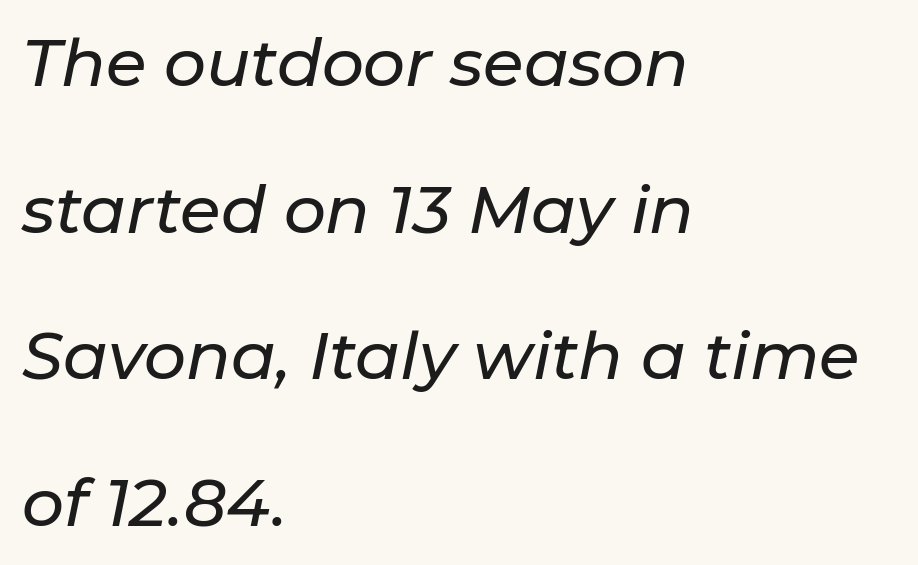
The image shows 66 px text type, italic (leaning right); set left-aligned, loose line spacing (2.22x), normal letter spacing, not underlined; low stroke contrast and a medium x-height.
